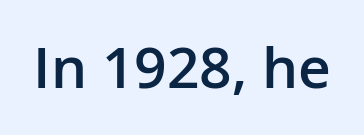
{"serif": "no", "italic": "no", "bold": "semi", "weight": "semibold", "width": "normal", "stroke_contrast": "low", "x_height": "medium", "monospaced": "no", "underline": "no", "letter_spacing": "normal", "letter_spacing_em": 0.0, "glyph_px": 57}
